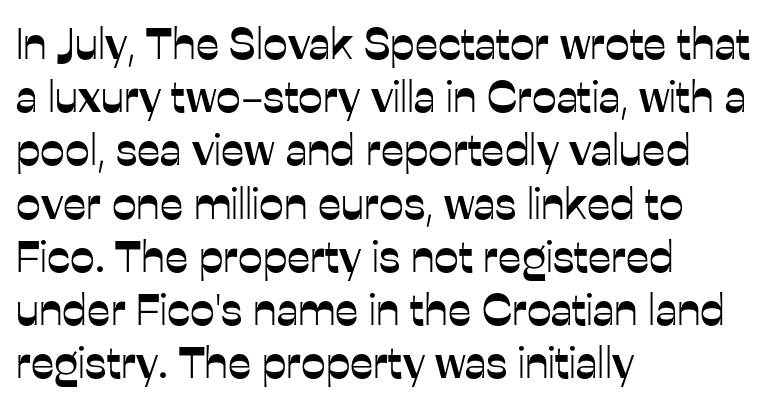
{"serif": "no", "italic": "no", "width": "normal", "stroke_contrast": "low", "x_height": "medium", "monospaced": "no", "underline": "no", "align": "left", "line_spacing_ratio": 1.21, "letter_spacing": "normal", "letter_spacing_em": 0.0, "glyph_px": 44}
